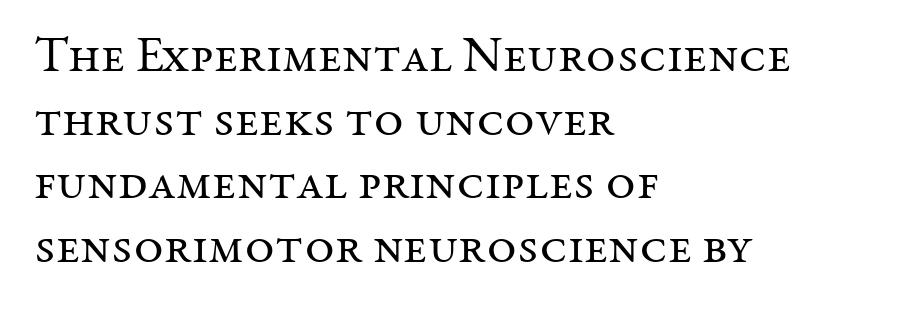
The tracking reads as untouched default to a designer's eye. When letters stand straight like this, we call the style roman or upright. Vertical spacing — default. The font family rendered here belongs to the serif group. Each letter keeps its own natural width here, so spacing adapts to shape.
